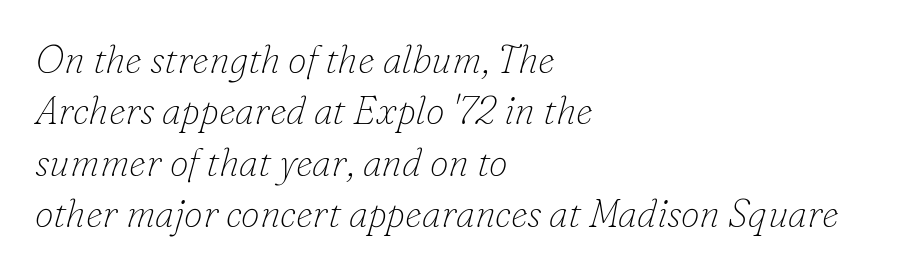
{"serif": "yes", "italic": "yes", "lean": "right", "slant_degrees": 16, "bold": "no", "weight": "thin", "width": "normal", "stroke_contrast": "low", "x_height": "small", "monospaced": "no", "underline": "no", "align": "left", "line_spacing": "normal", "line_spacing_ratio": 1.35, "letter_spacing": "normal", "letter_spacing_em": 0.0, "glyph_px": 38}
